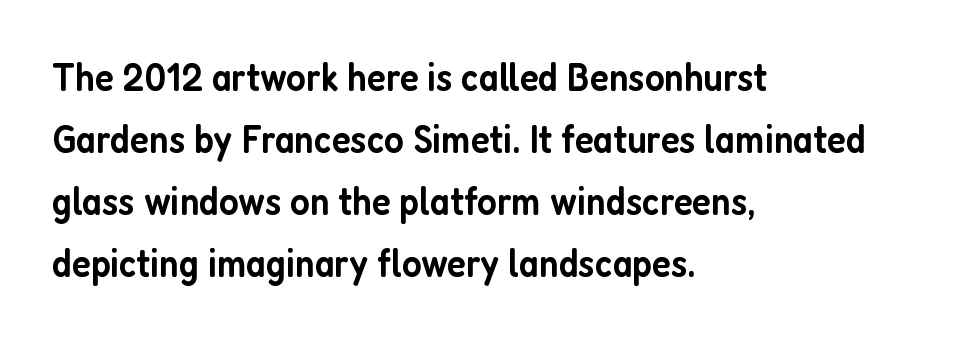
The image shows 40 px semibold, condensed sans-serif type, upright; set left-aligned, normal line spacing (1.55x), normal letter spacing, not underlined; low stroke contrast and a medium x-height.
